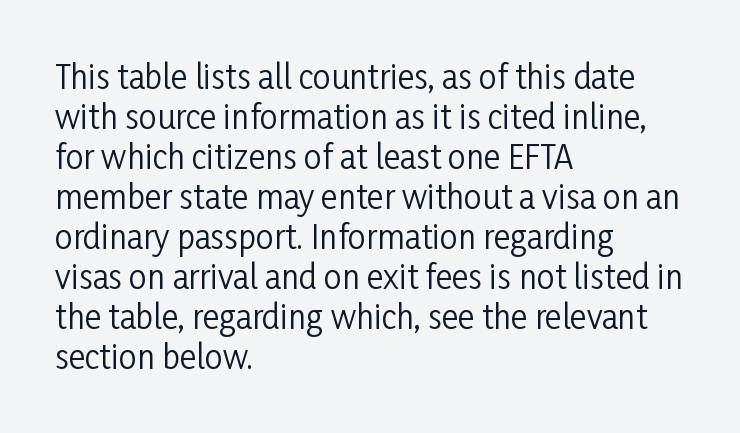
The image shows 32 px regular-weight, condensed sans-serif type, upright; set left-aligned, normal line spacing (1.25x), normal letter spacing, not underlined; low stroke contrast and a medium x-height.
